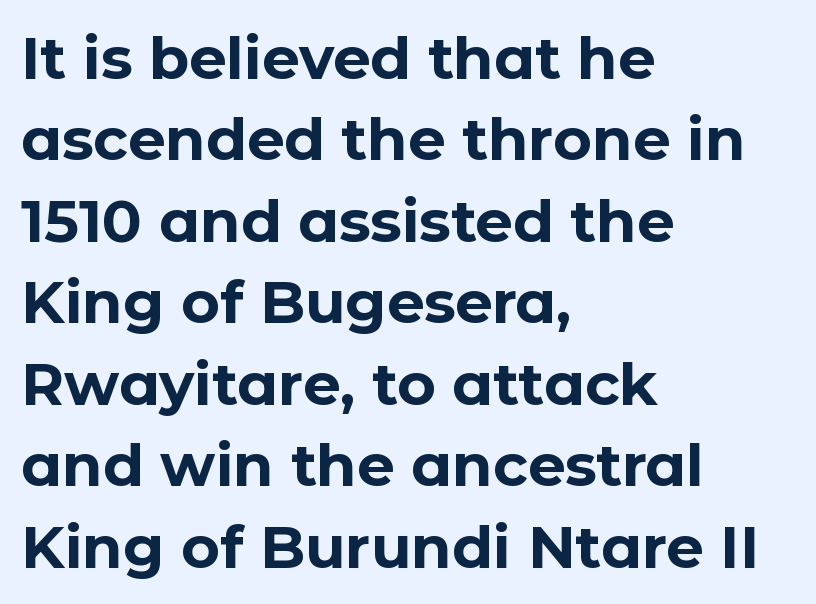
Q: Is the text bold? A: Yes.
Q: Is the text italic (slanted)? A: No, it is upright.
Q: Is the typeface a serif or a sans-serif typeface? A: Sans-serif.
Q: Is the text underlined? A: No.
Q: How is the paragraph aligned? A: Left-aligned.
Q: Is the spacing between letters normal or unusually wide? A: Normal.
Q: Is the spacing between lines tight, normal or loose? A: Normal.
Q: Width (condensed, normal, or wide)? A: Normal.
Q: Stroke contrast? A: Low.
Q: x-height? A: Medium.
Q: Monospaced? A: No.
